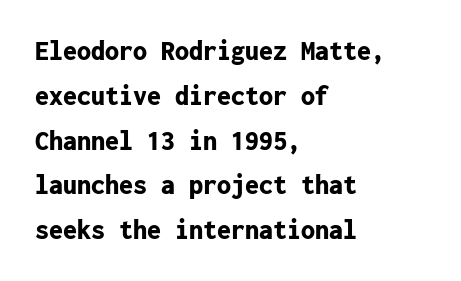
{"serif": "no", "italic": "no", "bold": "yes", "weight": "bold", "width": "normal", "stroke_contrast": "low", "x_height": "medium", "monospaced": "yes", "underline": "no", "align": "left", "line_spacing": "normal", "line_spacing_ratio": 1.6, "letter_spacing": "normal", "letter_spacing_em": 0.0, "glyph_px": 28}
